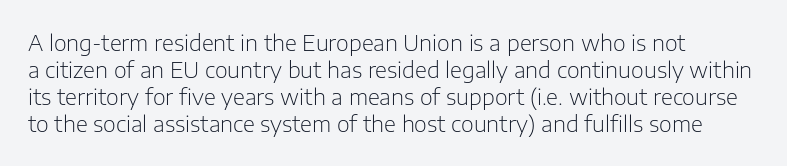
Q: Is the text bold? A: No.
Q: Is the text italic (slanted)? A: No, it is upright.
Q: Is the text underlined? A: No.
Q: How is the paragraph aligned? A: Left-aligned.
Q: Is the spacing between letters normal or unusually wide? A: Normal.
